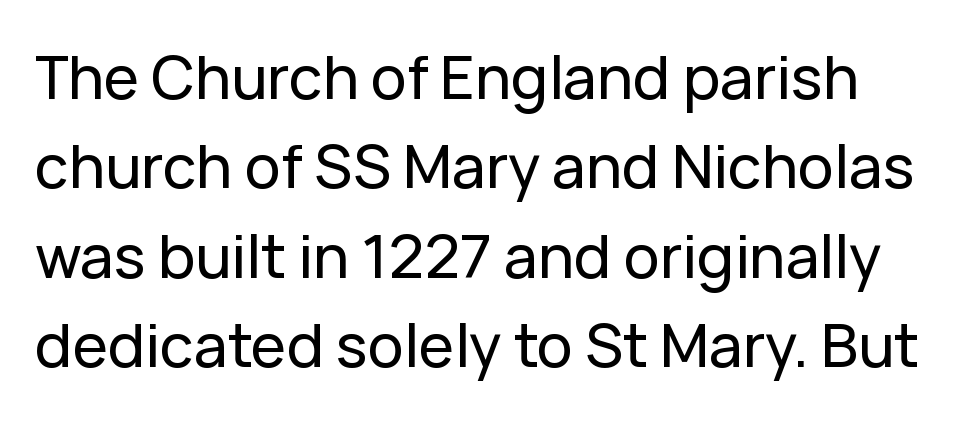
Q: Is the text italic (slanted)? A: No, it is upright.
Q: Is the typeface a serif or a sans-serif typeface? A: Sans-serif.
Q: Is the text underlined? A: No.
Q: Is the spacing between letters normal or unusually wide? A: Normal.
Q: Is the spacing between lines tight, normal or loose? A: Normal.
Q: Width (condensed, normal, or wide)? A: Normal.
Q: Stroke contrast? A: Low.
Q: x-height? A: Medium.
Q: Monospaced? A: No.
